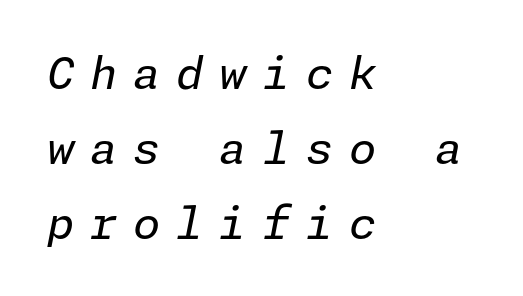
The image shows 44 px regular-weight type, italic (leaning right); set left-aligned, line spacing 1.71x, unusually wide letter spacing (+0.36 em), not underlined; low stroke contrast and a medium x-height.
